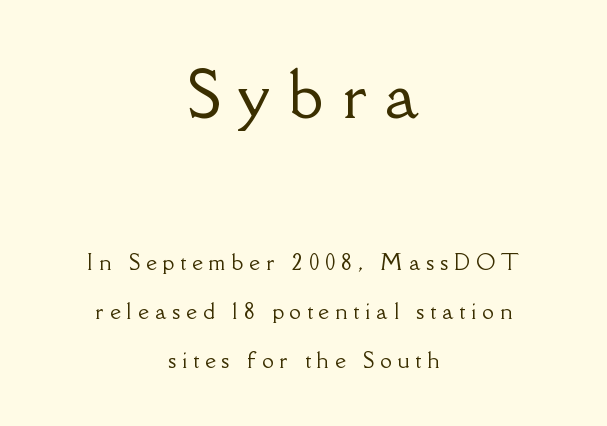
Q: Is the text italic (slanted)? A: No, it is upright.
Q: Is the typeface a serif or a sans-serif typeface? A: Serif.
Q: Is the text underlined? A: No.
Q: How is the paragraph aligned? A: Centered.
Q: Is the spacing between letters normal or unusually wide? A: Unusually wide.
Q: Is the spacing between lines tight, normal or loose? A: Loose.
Q: Which block of text is set in a larger size, the first (top) or the second (bottom)? A: The first (top) one.
Q: Width (condensed, normal, or wide)? A: Normal.
Q: Stroke contrast? A: Low.
Q: x-height? A: Small.
Q: Monospaced? A: No.
